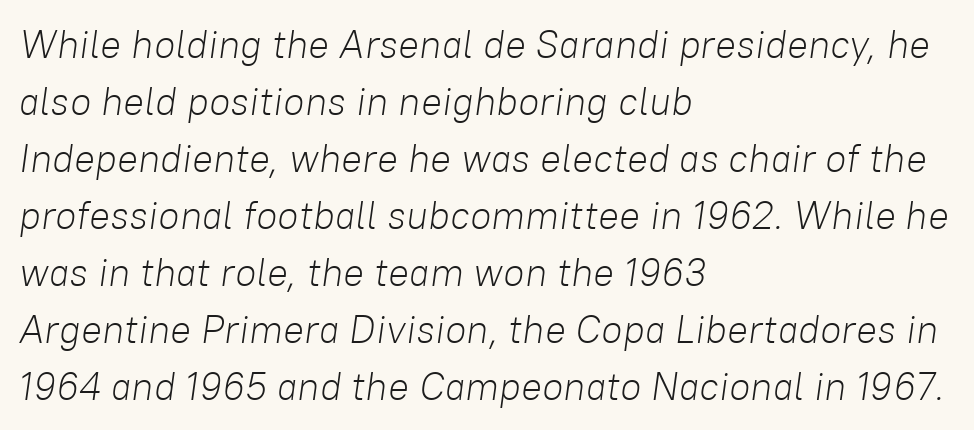
Q: Is the text bold? A: No.
Q: Is the text italic (slanted)? A: Yes, it leans right by about 8 degrees.
Q: Is the text underlined? A: No.
Q: How is the paragraph aligned? A: Left-aligned.
Q: Is the spacing between letters normal or unusually wide? A: Normal.
Q: Is the spacing between lines tight, normal or loose? A: Normal.
Q: Width (condensed, normal, or wide)? A: Normal.
Q: Stroke contrast? A: Low.
Q: x-height? A: Medium.
Q: Monospaced? A: No.
